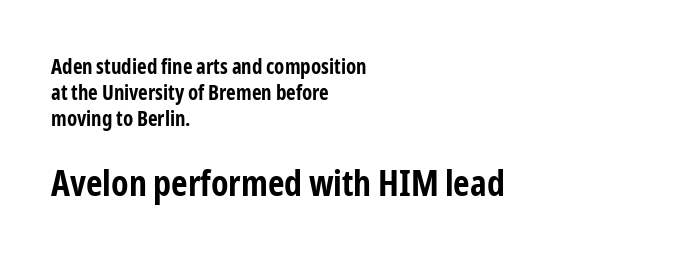
Q: Is the text bold? A: Yes.
Q: Is the text italic (slanted)? A: No, it is upright.
Q: Is the typeface a serif or a sans-serif typeface? A: Sans-serif.
Q: Is the text underlined? A: No.
Q: How is the paragraph aligned? A: Left-aligned.
Q: Is the spacing between letters normal or unusually wide? A: Normal.
Q: Which block of text is set in a larger size, the first (top) or the second (bottom)? A: The second (bottom) one.
Q: Width (condensed, normal, or wide)? A: Condensed.
Q: Stroke contrast? A: Low.
Q: x-height? A: Medium.
Q: Monospaced? A: No.
